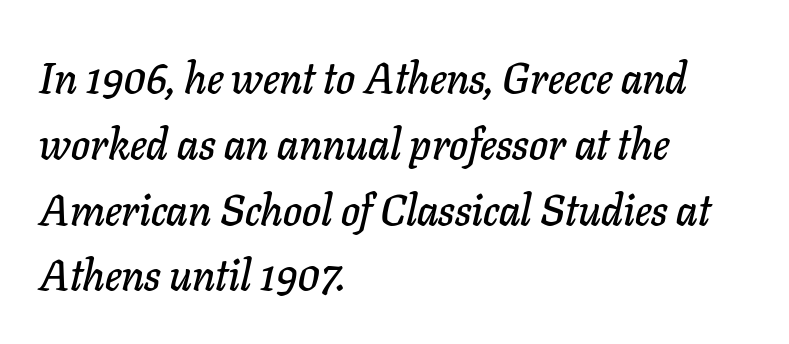
{"italic": "yes", "lean": "right", "slant_degrees": 11, "width": "normal", "stroke_contrast": "low", "x_height": "medium", "monospaced": "no", "underline": "no", "align": "left", "line_spacing": "normal", "line_spacing_ratio": 1.53, "letter_spacing": "normal", "letter_spacing_em": 0.0, "glyph_px": 43}
